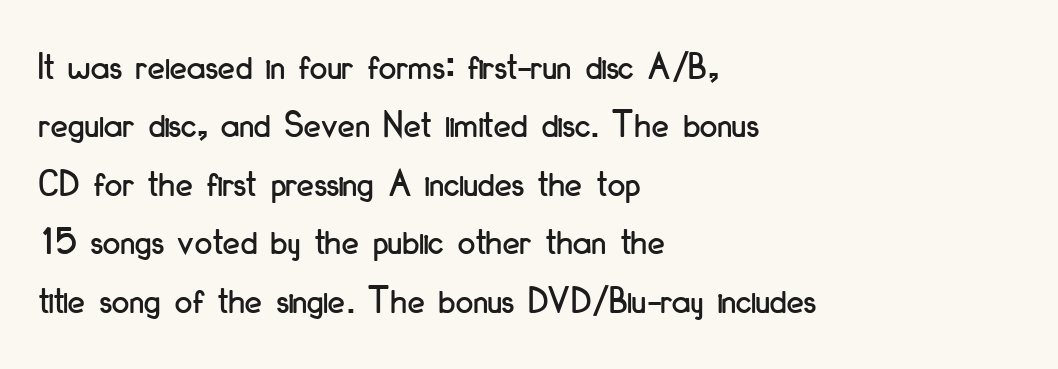
The face used here is proportionally spaced, like ordinary book or web type. Line beginnings align vertically; line endings do not. Inter-character spacing is left at the font's built-in metrics. Italic? Not at all — the glyphs are vertical. Has an underline been added? It has not.
